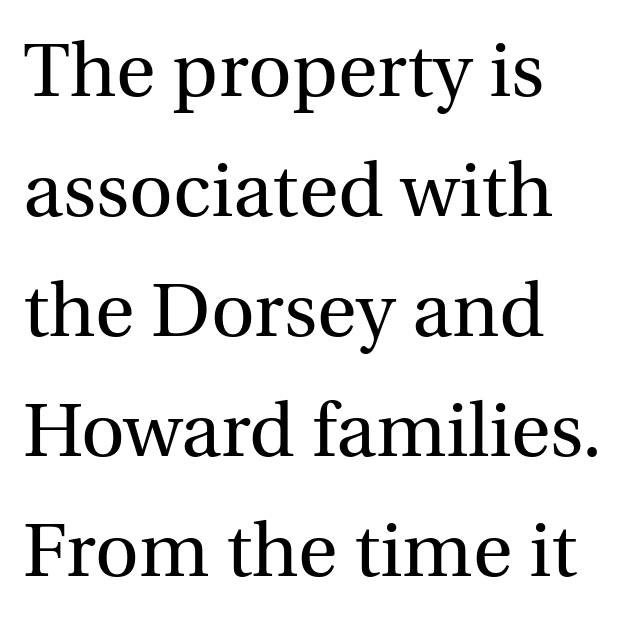
{"serif": "yes", "italic": "no", "bold": "no", "weight": "regular", "width": "normal", "x_height": "medium", "monospaced": "no", "underline": "no", "align": "left", "line_spacing": "normal", "line_spacing_ratio": 1.58, "letter_spacing": "normal", "letter_spacing_em": 0.0, "glyph_px": 76}
